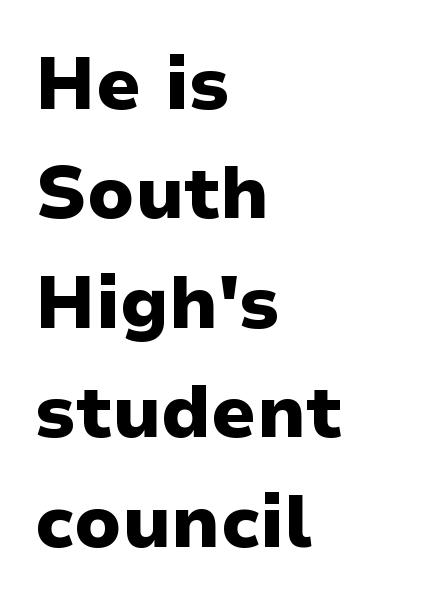
Bare-footed words on every line. Here the designer chose a conventional face with non-uniform glyph widths. The typesetting leans heavy: a genuine bold. The rendering anchors every line to the left-hand side.
